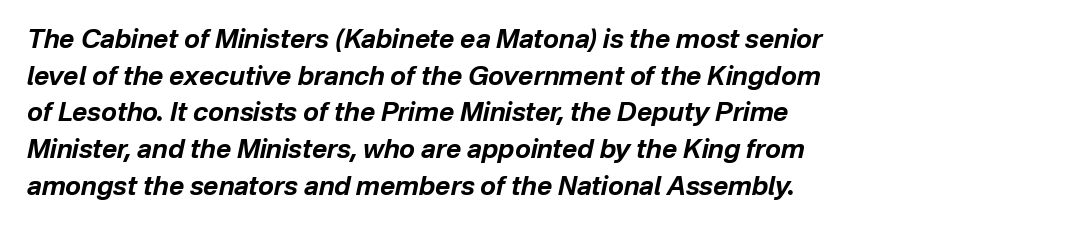
Q: Is the text bold? A: Yes.
Q: Is the text italic (slanted)? A: Yes, it leans right by about 12 degrees.
Q: Is the text underlined? A: No.
Q: How is the paragraph aligned? A: Left-aligned.
Q: Is the spacing between letters normal or unusually wide? A: Normal.
Q: Is the spacing between lines tight, normal or loose? A: Normal.
